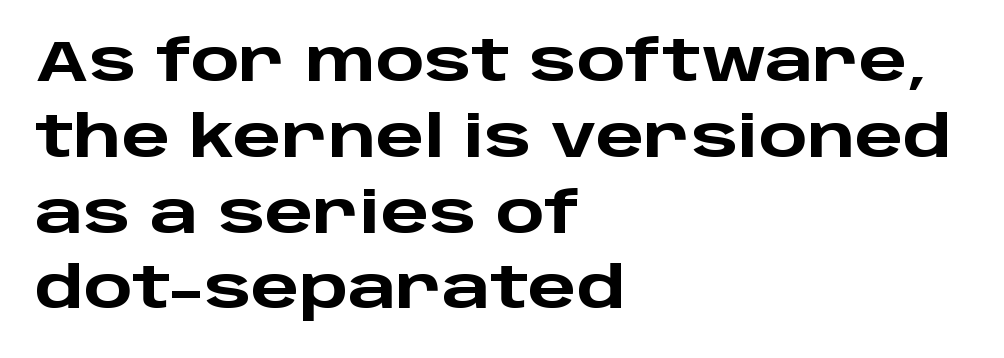
Honestly, there is no underline to notice here at all. Proportional: the letters do not fall into vertical columns. Does the leading feel generous? No, just average. Each glyph is drawn with heavy, bold strokes. Does the copy run flush right? No — it runs flush left. Type style note: lacks serifs.
